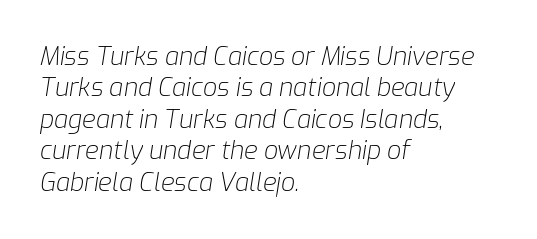
Q: Is the text bold? A: No.
Q: Is the text italic (slanted)? A: Yes, it leans right by about 9 degrees.
Q: Is the text underlined? A: No.
Q: How is the paragraph aligned? A: Left-aligned.
Q: Is the spacing between letters normal or unusually wide? A: Normal.
Q: Is the spacing between lines tight, normal or loose? A: Normal.
